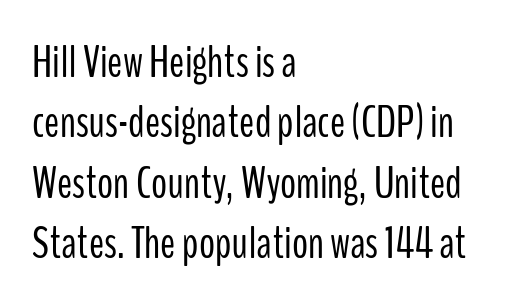
{"serif": "no", "italic": "no", "bold": "no", "weight": "light", "width": "condensed", "stroke_contrast": "low", "x_height": "medium", "monospaced": "no", "underline": "no", "align": "left", "line_spacing": "normal", "line_spacing_ratio": 1.34, "letter_spacing": "normal", "letter_spacing_em": 0.0, "glyph_px": 45}
